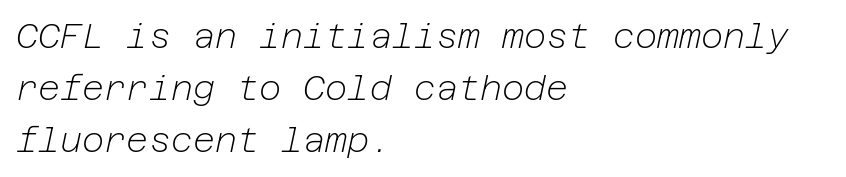
If you measured baseline to baseline, you'd find a middling distance. The typography opts for an oblique posture over an upright one. What stands out about the letter spacing? Nothing — it is the standard amount. Notice how the passage keeps a crisp vertical edge on the left only.
